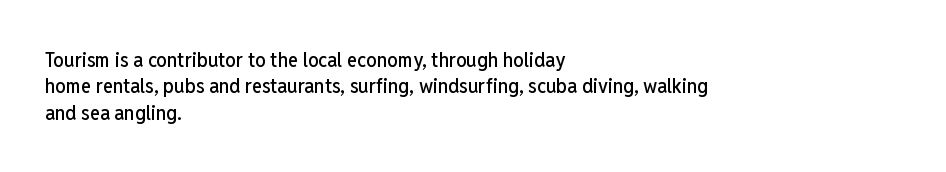
Q: Is the text italic (slanted)? A: No, it is upright.
Q: Is the text underlined? A: No.
Q: How is the paragraph aligned? A: Left-aligned.
Q: Is the spacing between letters normal or unusually wide? A: Normal.
Q: Is the spacing between lines tight, normal or loose? A: Normal.
